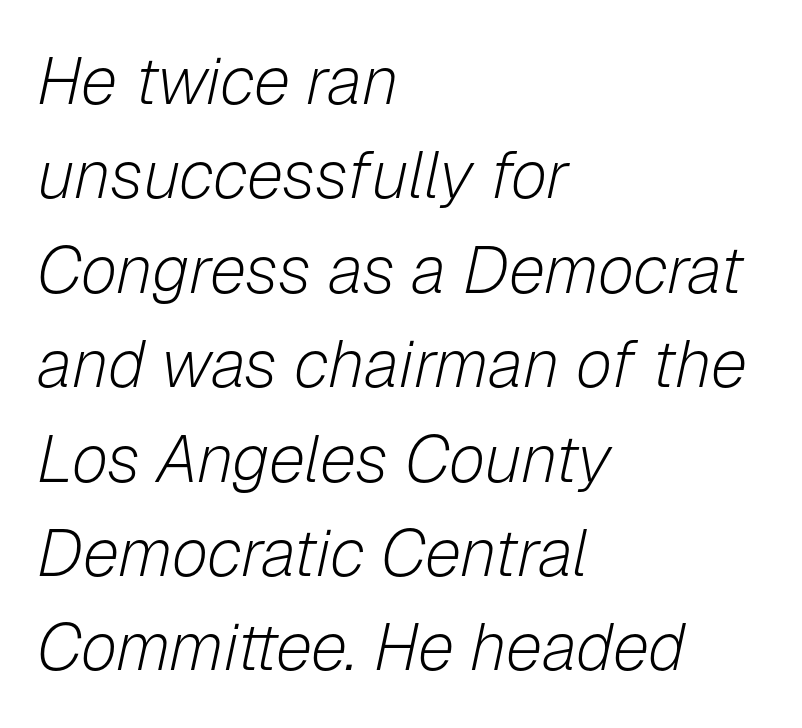
Words float on clear page, feet unadorned. These lines are rendered in a variable-pitch font. The ragged edge is on the right, which tells us the setting is flush left. The face used here is rendered with its standard letterfit. Evenly set lines give the paragraph a standard silhouette. Is the type slanted? Yes — the strokes lean at a clear angle.
